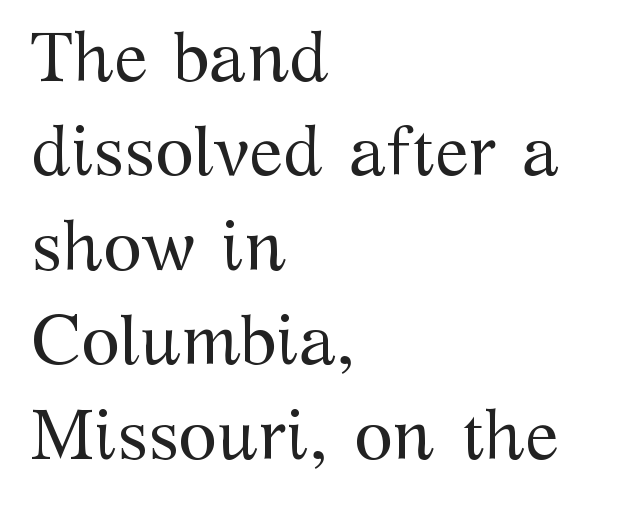
Q: Is the text bold? A: No.
Q: Is the text italic (slanted)? A: No, it is upright.
Q: Is the typeface a serif or a sans-serif typeface? A: Serif.
Q: Is the text underlined? A: No.
Q: How is the paragraph aligned? A: Left-aligned.
Q: Is the spacing between letters normal or unusually wide? A: Normal.
Q: Is the spacing between lines tight, normal or loose? A: Normal.
Q: Width (condensed, normal, or wide)? A: Normal.
Q: Stroke contrast? A: Medium.
Q: x-height? A: Medium.
Q: Monospaced? A: No.
